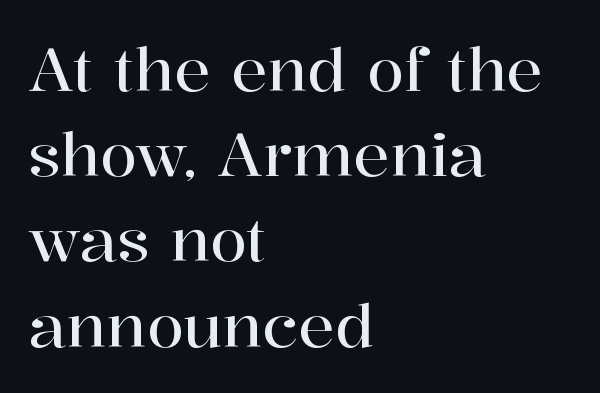
Notice how the stems are strictly vertical — no italics here. The rendering shows small feet on the letterforms — a serif design. Anything drawn beneath the words? Only blank space. Summary of vertical rhythm: regular, with standard interline spacing. Honestly, the letter spacing is just normal — you wouldn't notice it. Do the characters align in a grid? No, the font is proportional.
